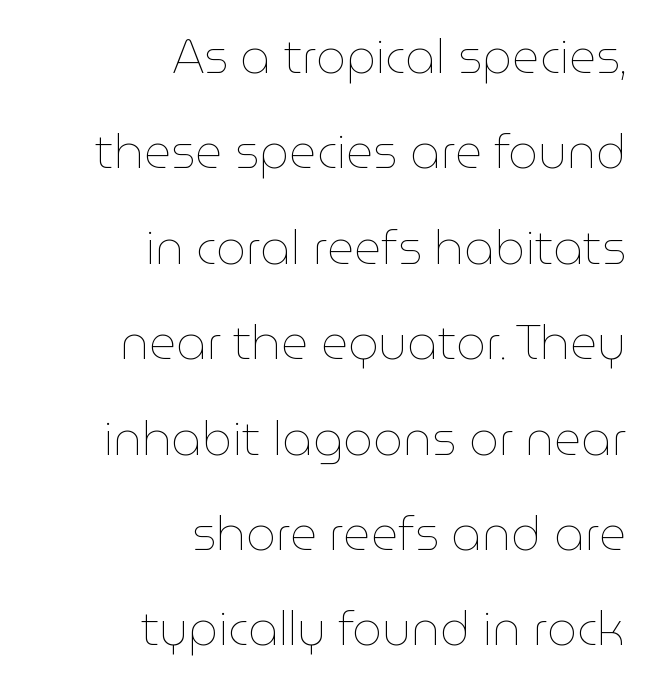
Q: Is the text bold? A: No.
Q: Is the text italic (slanted)? A: No, it is upright.
Q: Is the text underlined? A: No.
Q: How is the paragraph aligned? A: Right-aligned.
Q: Is the spacing between letters normal or unusually wide? A: Normal.
Q: Is the spacing between lines tight, normal or loose? A: Loose.
Q: Width (condensed, normal, or wide)? A: Normal.
Q: Stroke contrast? A: Low.
Q: x-height? A: Medium.
Q: Monospaced? A: No.
